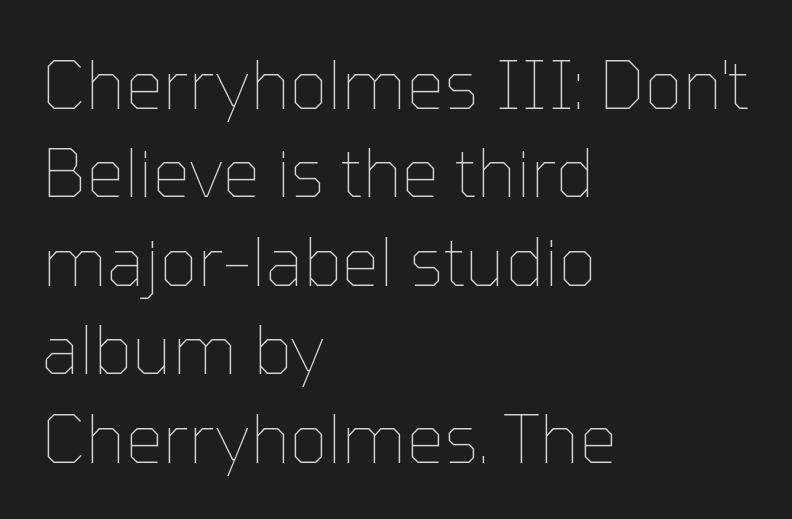
Stems here are at most as thick as an everyday book face. Is there any slant? The stems are plumb. Between one letter and the next there's only the usual sliver of space. Horizontally, the lines are justified to the leading edge only.
